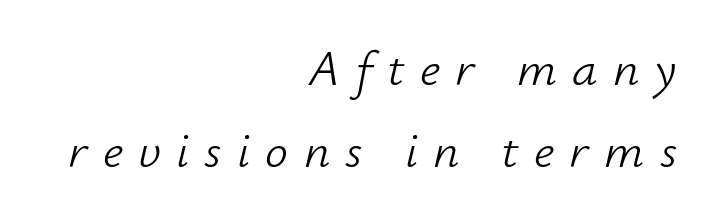
{"italic": "yes", "lean": "right", "slant_degrees": 12, "bold": "no", "weight": "light", "width": "normal", "stroke_contrast": "low", "x_height": "small", "monospaced": "no", "underline": "no", "align": "right", "line_spacing": "normal", "line_spacing_ratio": 1.6, "letter_spacing": "wide", "letter_spacing_em": 0.3, "glyph_px": 51}
